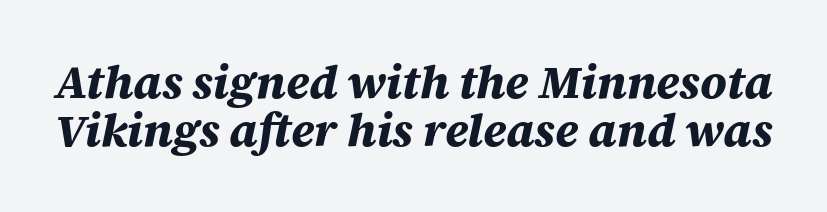
{"italic": "yes", "lean": "right", "slant_degrees": 12, "bold": "yes", "weight": "bold", "width": "normal", "stroke_contrast": "medium", "x_height": "large", "monospaced": "no", "underline": "no", "line_spacing": "tight", "line_spacing_ratio": 1.04, "letter_spacing": "normal", "letter_spacing_em": 0.0, "glyph_px": 46}
